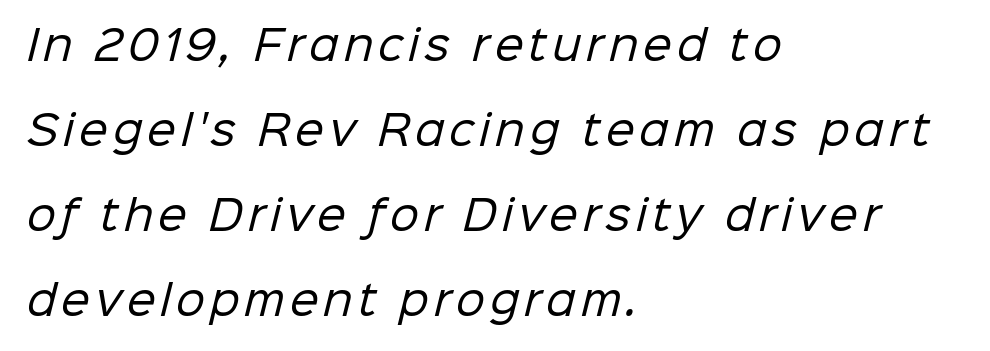
{"serif": "no", "bold": "no", "weight": "regular", "width": "normal", "stroke_contrast": "low", "x_height": "medium", "monospaced": "no", "underline": "no", "align": "left", "line_spacing": "loose", "line_spacing_ratio": 2.07, "glyph_px": 41}
